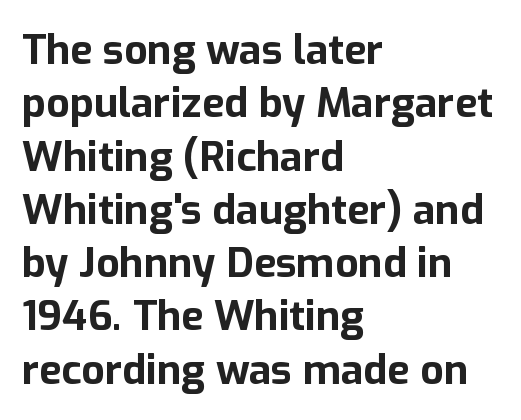
The image shows 41 px bold sans-serif type, upright; set left-aligned, normal line spacing (1.3x), normal letter spacing, not underlined; low stroke contrast and a medium x-height.
